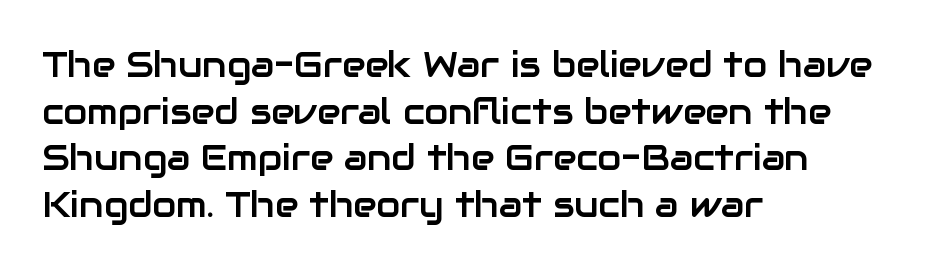
You can tell from the bare stems that sans-serif type was used. The ragged edge is on the right, which tells us the setting is flush left. Characters follow at the spacing the type designer built in. Leading matches the norm, producing a regular column. The face used here is proportionally spaced, like ordinary book or web type.
